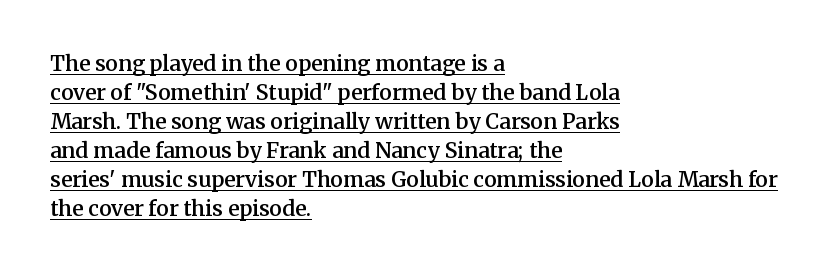
{"italic": "no", "bold": "semi", "underline": "yes", "align": "left", "line_spacing": "normal", "line_spacing_ratio": 1.38, "letter_spacing": "normal", "letter_spacing_em": 0.0, "glyph_px": 21}
